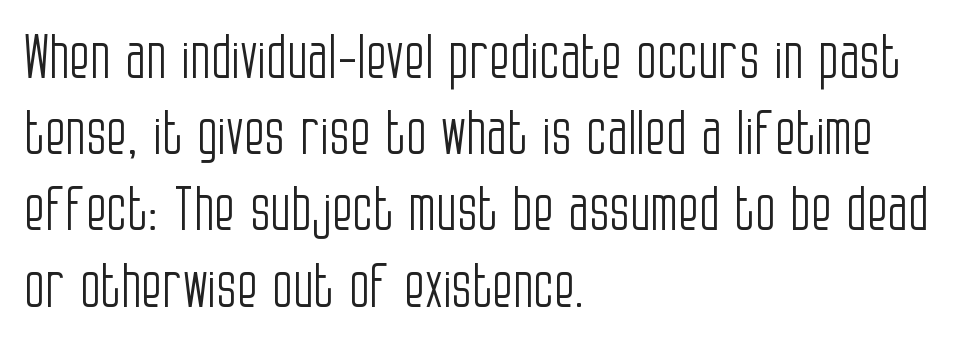
This is the regular roman posture of the typeface. Compared with a typical body face, this is equally light or lighter still. Proportional: the letters do not fall into vertical columns. Each letter's strokes conclude bluntly, with no projecting serifs. These lines are set flush left with a ragged right edge.
